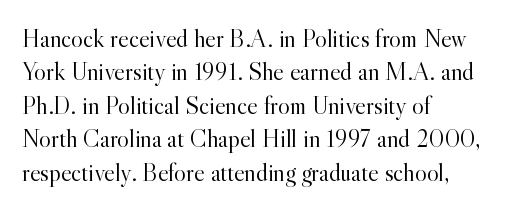
Q: Is the text bold? A: No.
Q: Is the text italic (slanted)? A: No, it is upright.
Q: Is the text underlined? A: No.
Q: How is the paragraph aligned? A: Left-aligned.
Q: Is the spacing between letters normal or unusually wide? A: Normal.
Q: Is the spacing between lines tight, normal or loose? A: Normal.
